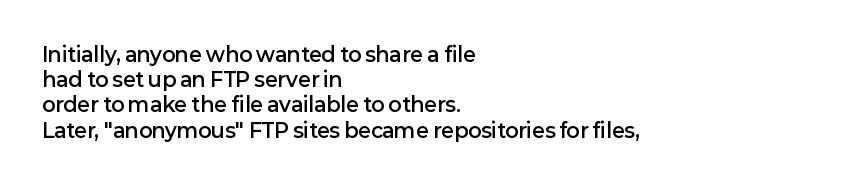
Q: Is the text bold? A: Semi-bold.
Q: Is the text italic (slanted)? A: No, it is upright.
Q: Is the text underlined? A: No.
Q: How is the paragraph aligned? A: Left-aligned.
Q: Is the spacing between letters normal or unusually wide? A: Normal.
Q: Is the spacing between lines tight, normal or loose? A: Normal.
